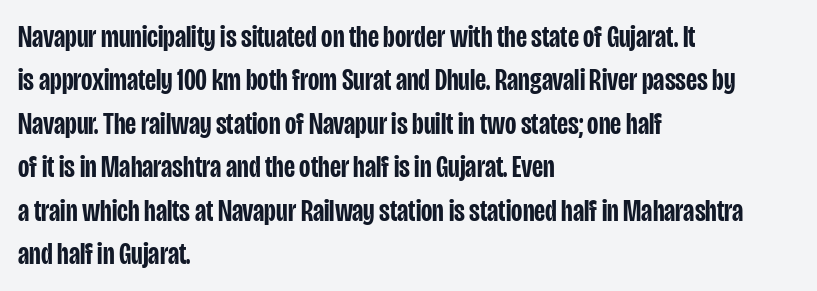
The image shows 31 px semibold, condensed sans-serif type, upright; set left-aligned, normal line spacing (1.4x), normal letter spacing, not underlined; low stroke contrast and a large x-height.
